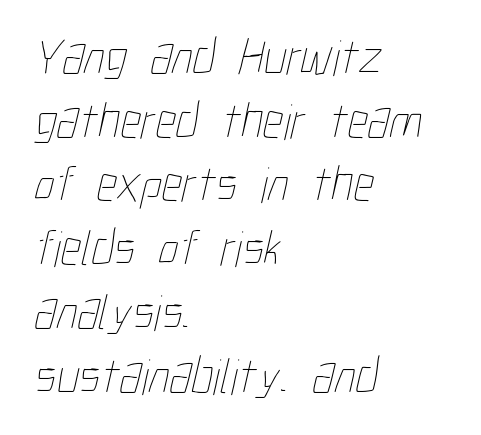
Q: Is the text bold? A: No.
Q: Is the text underlined? A: No.
Q: How is the paragraph aligned? A: Left-aligned.
Q: Is the spacing between letters normal or unusually wide? A: Normal.
Q: Is the spacing between lines tight, normal or loose? A: Normal.
Q: Width (condensed, normal, or wide)? A: Condensed.
Q: Stroke contrast? A: Low.
Q: x-height? A: Medium.
Q: Monospaced? A: No.
